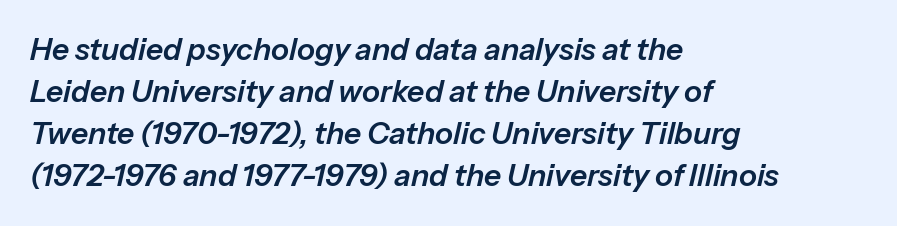
Q: Is the text italic (slanted)? A: Yes, it leans right by about 13 degrees.
Q: Is the text underlined? A: No.
Q: How is the paragraph aligned? A: Left-aligned.
Q: Is the spacing between letters normal or unusually wide? A: Normal.
Q: Is the spacing between lines tight, normal or loose? A: Normal.
Q: Width (condensed, normal, or wide)? A: Normal.
Q: Stroke contrast? A: Low.
Q: x-height? A: Medium.
Q: Monospaced? A: No.
